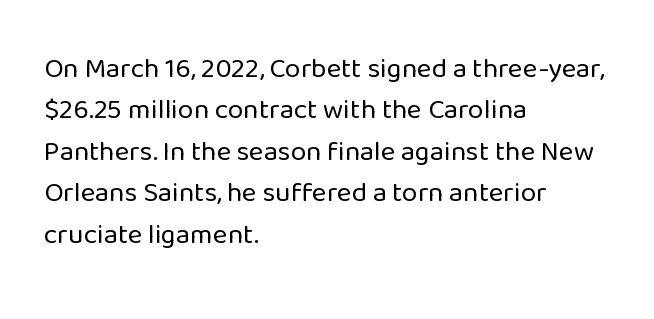
{"serif": "no", "italic": "no", "bold": "no", "weight": "regular", "width": "normal", "stroke_contrast": "low", "x_height": "medium", "monospaced": "no", "underline": "no", "align": "left", "line_spacing": "normal", "line_spacing_ratio": 1.48, "letter_spacing": "normal", "letter_spacing_em": 0.0, "glyph_px": 28}
